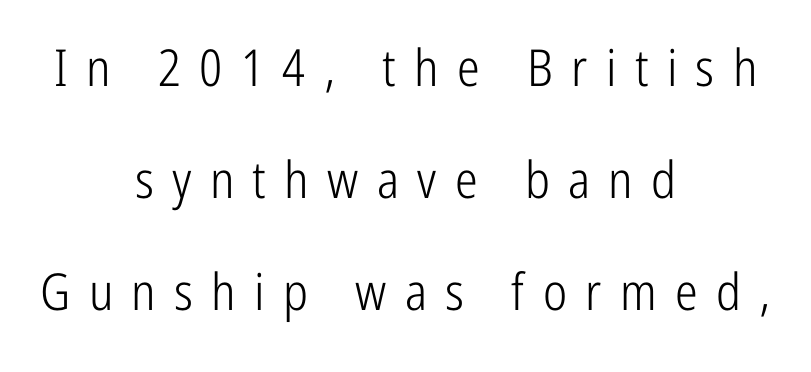
Q: Is the text bold? A: No.
Q: Is the text italic (slanted)? A: No, it is upright.
Q: Is the typeface a serif or a sans-serif typeface? A: Sans-serif.
Q: Is the text underlined? A: No.
Q: How is the paragraph aligned? A: Centered.
Q: Is the spacing between letters normal or unusually wide? A: Unusually wide.
Q: Is the spacing between lines tight, normal or loose? A: Loose.
Q: Width (condensed, normal, or wide)? A: Condensed.
Q: Stroke contrast? A: Low.
Q: x-height? A: Medium.
Q: Monospaced? A: No.
